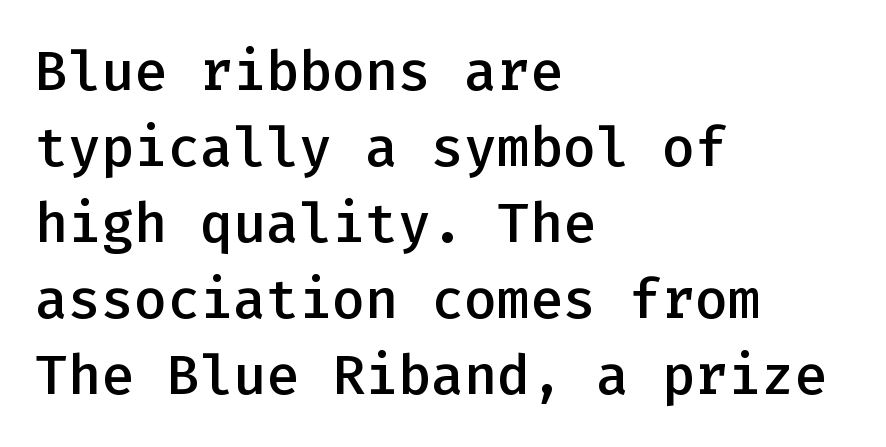
{"serif": "no", "italic": "no", "bold": "semi", "weight": "semibold", "width": "normal", "stroke_contrast": "low", "x_height": "medium", "monospaced": "yes", "underline": "no", "align": "left", "line_spacing": "normal", "line_spacing_ratio": 1.38, "letter_spacing": "normal", "letter_spacing_em": 0.0, "glyph_px": 55}
